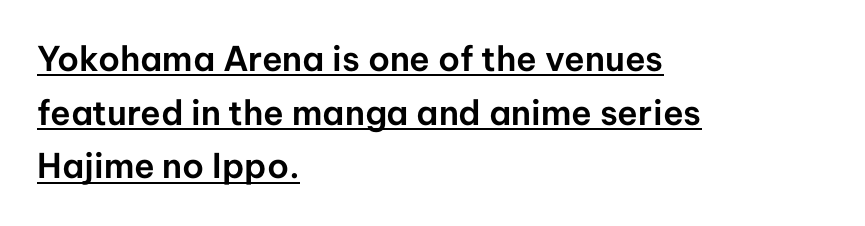
The image shows 34 px sans-serif type, upright; set left-aligned, normal line spacing (1.58x), normal letter spacing, underlined; low stroke contrast and a medium x-height.
